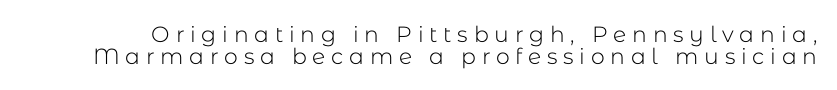
The image shows 22 px text type, upright; set tight line spacing (1.0x), unusually wide letter spacing (+0.26 em), not underlined.
